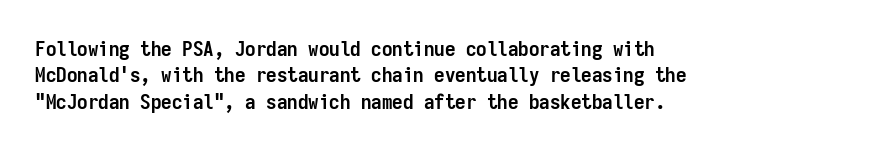
{"italic": "no", "bold": "yes", "underline": "no", "align": "left", "line_spacing": "normal", "line_spacing_ratio": 1.26, "letter_spacing": "normal", "letter_spacing_em": 0.0, "glyph_px": 21}
